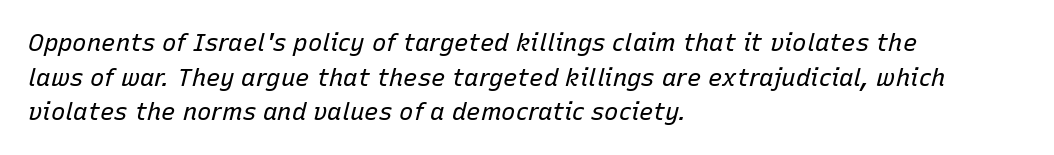
{"italic": "yes", "lean": "right", "slant_degrees": 15, "bold": "no", "underline": "no", "align": "left", "line_spacing": "normal", "line_spacing_ratio": 1.44, "letter_spacing": "normal", "letter_spacing_em": 0.0, "glyph_px": 24}
